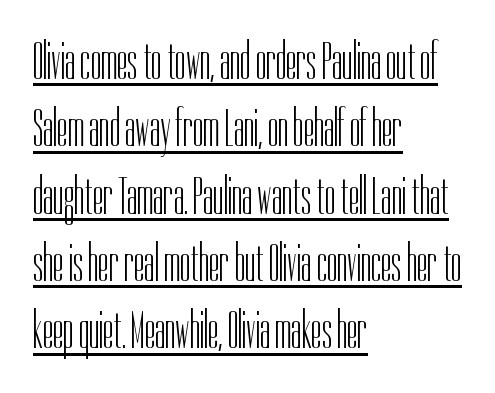
Q: Is the text bold? A: No.
Q: Is the text italic (slanted)? A: No, it is upright.
Q: Is the typeface a serif or a sans-serif typeface? A: Sans-serif.
Q: Is the text underlined? A: Yes.
Q: How is the paragraph aligned? A: Left-aligned.
Q: Is the spacing between letters normal or unusually wide? A: Normal.
Q: Is the spacing between lines tight, normal or loose? A: Normal.
Q: Width (condensed, normal, or wide)? A: Condensed.
Q: Stroke contrast? A: Low.
Q: x-height? A: Medium.
Q: Monospaced? A: No.
